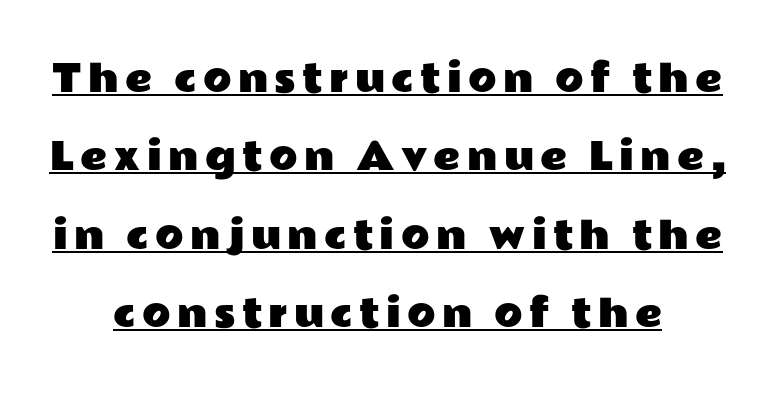
{"serif": "no", "italic": "no", "width": "wide", "stroke_contrast": "low", "x_height": "medium", "monospaced": "no", "underline": "yes", "line_spacing": "loose", "line_spacing_ratio": 2.12, "glyph_px": 37}
